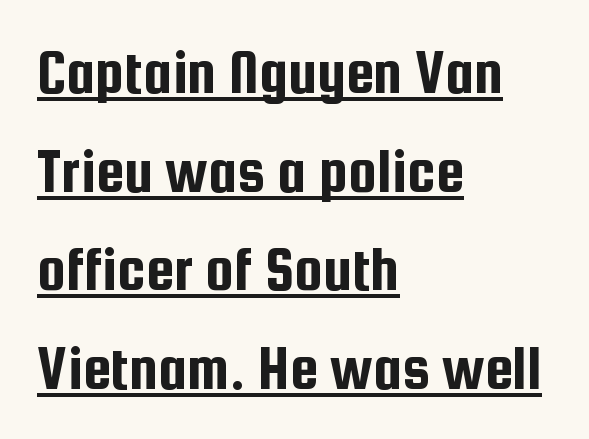
In terms of leading, this rendering sits right in the middle. Between one letter and the next there's only the usual sliver of space. Layout note: lines flush left. Style check: upright. Is this a sans? Yes — the strokes have no serifs.
